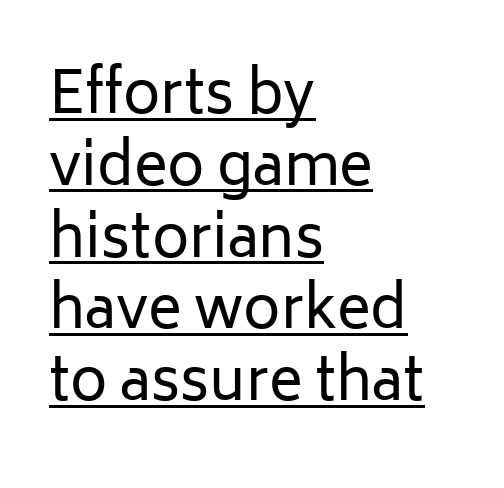
Between one letter and the next there's only the usual sliver of space. Characters remain perfectly vertical along every line. This is sans-serif lettering, the kind often seen on screens and signage. Casual observation: everything's shoved over to the left. The leading is moderate, giving the passage an even texture.
